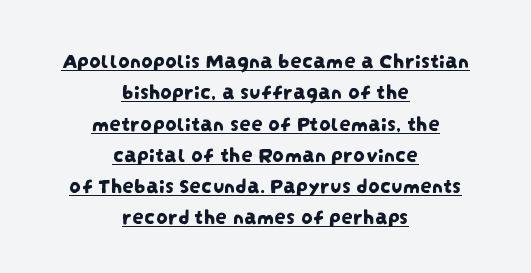
Q: Is the text underlined? A: Yes.
Q: How is the paragraph aligned? A: Centered.
Q: Is the spacing between letters normal or unusually wide? A: Normal.
Q: Is the spacing between lines tight, normal or loose? A: Normal.
